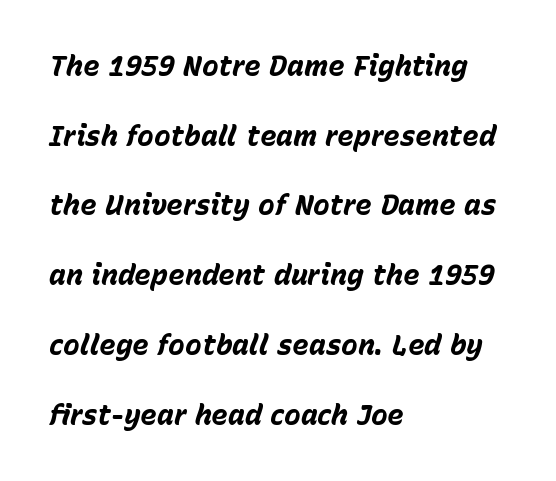
{"italic": "yes", "lean": "right", "slant_degrees": 15, "bold": "yes", "weight": "bold", "width": "normal", "stroke_contrast": "low", "x_height": "medium", "monospaced": "no", "underline": "no", "align": "left", "line_spacing": "loose", "line_spacing_ratio": 2.49, "letter_spacing": "normal", "letter_spacing_em": 0.0, "glyph_px": 28}
